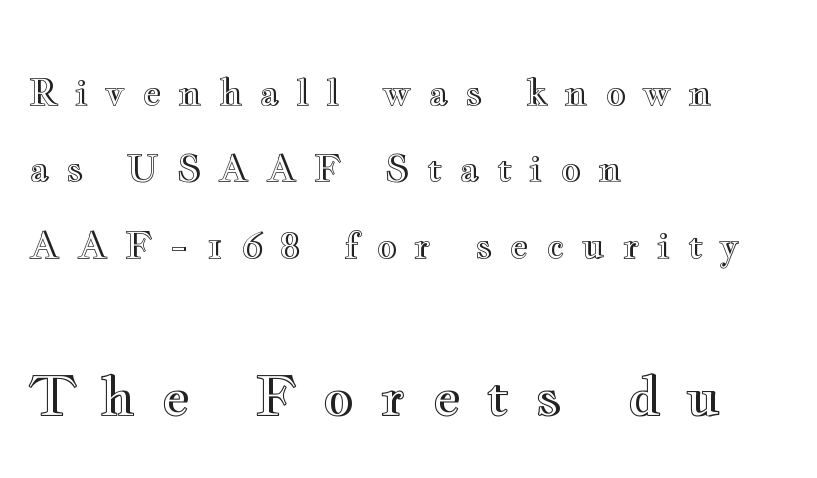
Q: Is the text italic (slanted)? A: No, it is upright.
Q: Is the text underlined? A: No.
Q: How is the paragraph aligned? A: Left-aligned.
Q: Is the spacing between letters normal or unusually wide? A: Unusually wide.
Q: Is the spacing between lines tight, normal or loose? A: Loose.
Q: Which block of text is set in a larger size, the first (top) or the second (bottom)? A: The second (bottom) one.
Q: Width (condensed, normal, or wide)? A: Wide.
Q: x-height? A: Small.
Q: Monospaced? A: No.
